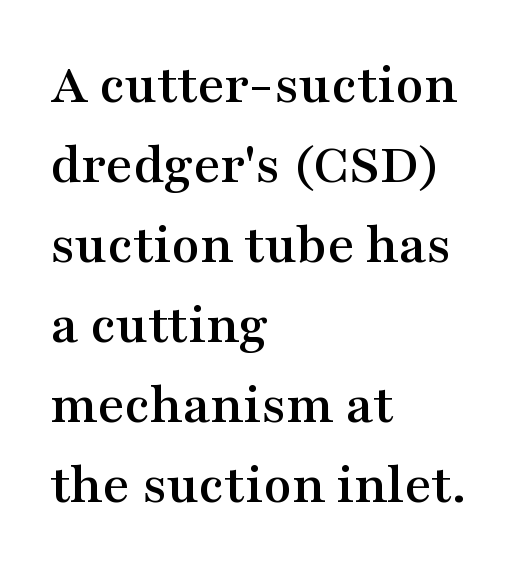
Do the characters align in a grid? No, the font is proportional. The specimen reads as upright at a glance. Does the leading feel generous? No, just average. The setting favours the left margin, as ordinary paragraphs usually do.
